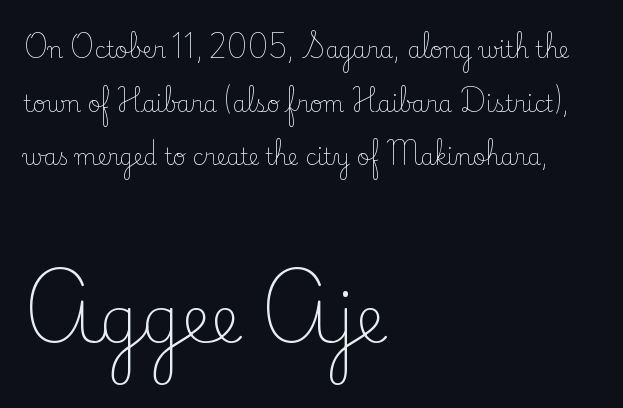
{"serif": "yes", "italic": "no", "bold": "no", "weight": "light", "width": "normal", "stroke_contrast": "low", "x_height": "small", "monospaced": "no", "underline": "no", "align": "left", "line_spacing": "loose", "line_spacing_ratio": 2.44, "letter_spacing": "normal", "letter_spacing_em": 0.0, "larger_block": "second", "size_ratio": 3.0, "glyph_px": 66}
